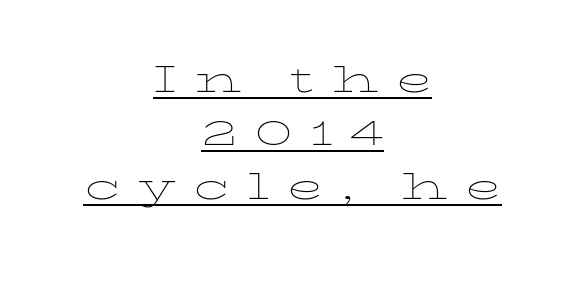
Bold? No — there's no thickening of the strokes. Is this a fixed-width face? No — the glyphs have proportional, varying widths. The gaps between neighbouring characters are conspicuously large. Students, observe the line beneath the letters — that is underlining. Does the lettering tilt? It doesn't — this is upright. Baseline-to-baseline distance is barely more than the letter height.
